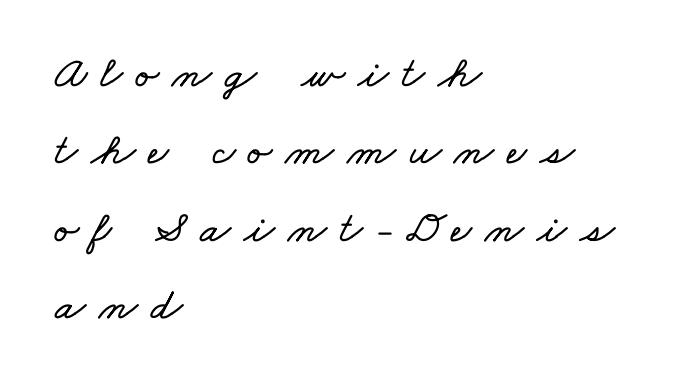
Q: Is the text underlined? A: No.
Q: How is the paragraph aligned? A: Left-aligned.
Q: Is the spacing between letters normal or unusually wide? A: Unusually wide.
Q: Width (condensed, normal, or wide)? A: Wide.
Q: Stroke contrast? A: Low.
Q: x-height? A: Small.
Q: Monospaced? A: No.
